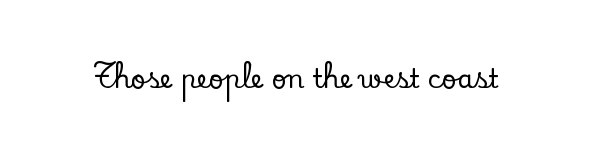
Is there any slant? The stems are plumb. Descenders are the only things crossing below the line. The line texture is even and compact thanks to regular tracking.
